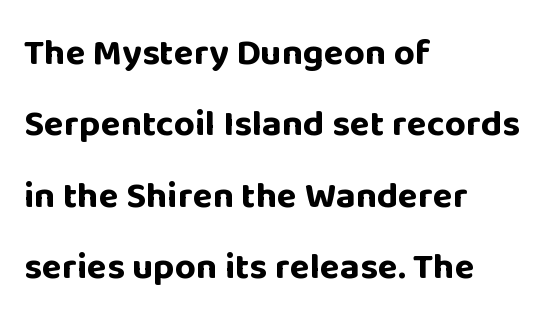
The image shows 37 px bold sans-serif type, upright; set left-aligned, loose line spacing (1.93x), normal letter spacing, not underlined; low stroke contrast and a large x-height.
